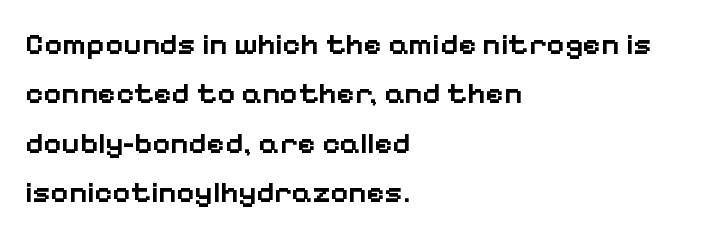
On the weight axis this lands at semibold, roughly 600. Each row of text sits above clean, open space. The passage shown has conventional tracking throughout. Note: no serifs on the glyphs.
